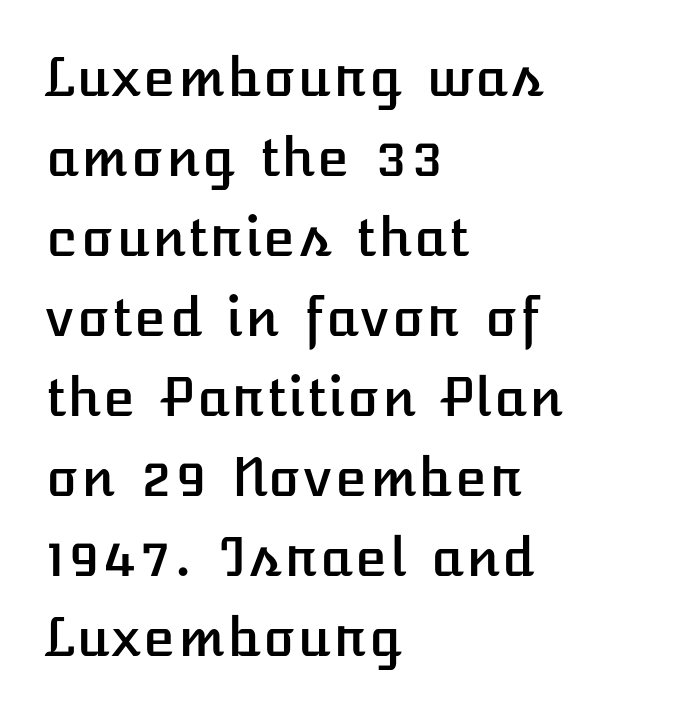
{"italic": "no", "width": "normal", "stroke_contrast": "low", "x_height": "medium", "underline": "no", "align": "left", "line_spacing": "normal", "line_spacing_ratio": 1.51, "letter_spacing": "normal", "letter_spacing_em": 0.0, "glyph_px": 53}
